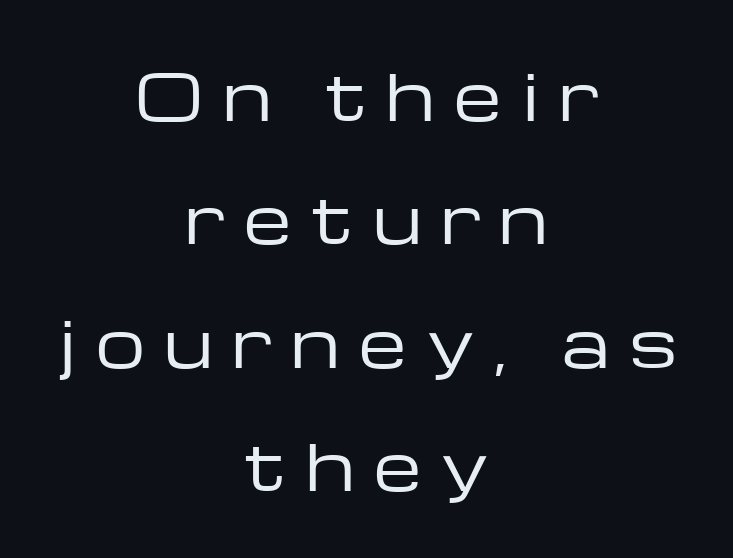
{"serif": "no", "italic": "no", "bold": "no", "weight": "regular", "width": "wide", "stroke_contrast": "low", "x_height": "medium", "monospaced": "no", "underline": "no", "align": "center", "line_spacing": "loose", "line_spacing_ratio": 1.99, "letter_spacing": "wide", "letter_spacing_em": 0.32, "glyph_px": 62}
